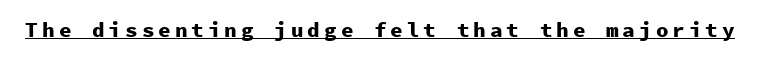
Q: Is the text bold? A: Yes.
Q: Is the text italic (slanted)? A: No, it is upright.
Q: Is the text underlined? A: Yes.
